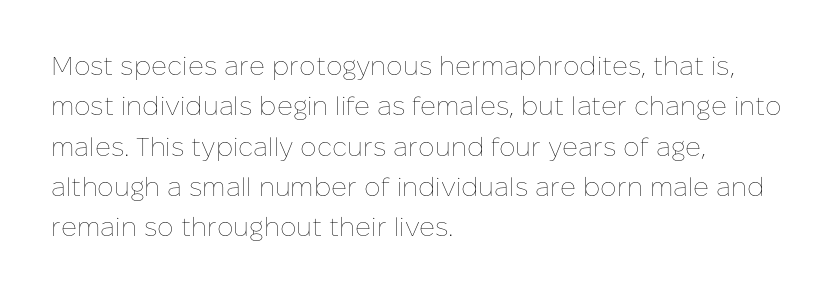
{"italic": "no", "bold": "no", "underline": "no", "align": "left", "line_spacing": "normal", "line_spacing_ratio": 1.55, "letter_spacing": "normal", "letter_spacing_em": 0.0, "glyph_px": 26}
